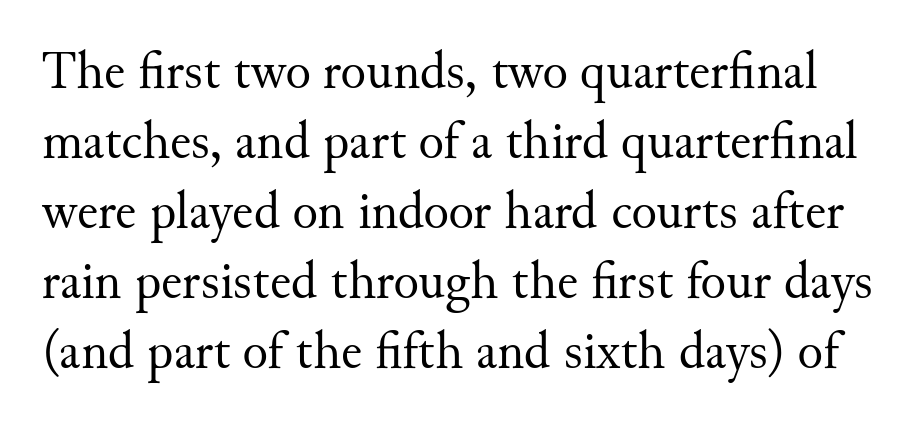
Q: Is the text bold? A: No.
Q: Is the text italic (slanted)? A: No, it is upright.
Q: Is the typeface a serif or a sans-serif typeface? A: Serif.
Q: Is the text underlined? A: No.
Q: Is the spacing between letters normal or unusually wide? A: Normal.
Q: Is the spacing between lines tight, normal or loose? A: Normal.
Q: Width (condensed, normal, or wide)? A: Normal.
Q: Stroke contrast? A: Medium.
Q: x-height? A: Small.
Q: Monospaced? A: No.
